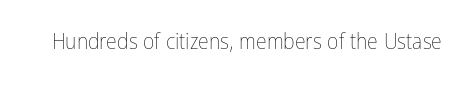
The image shows 22 px text type, upright; set normal letter spacing, not underlined.
